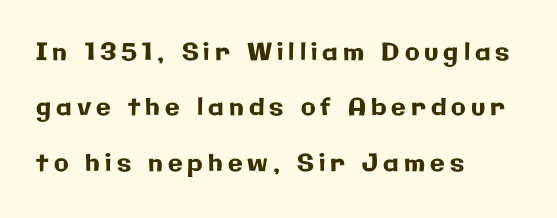
The image shows 24 px text type, upright; set left-aligned, loose line spacing (2.31x), unusually wide letter spacing (+0.21 em), not underlined.
